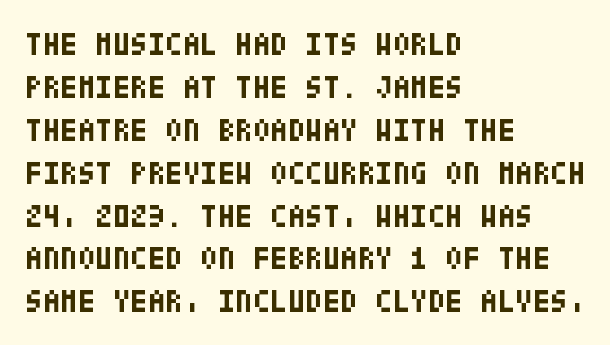
Q: Is the text bold? A: Yes.
Q: Is the text italic (slanted)? A: No, it is upright.
Q: Is the typeface a serif or a sans-serif typeface? A: Sans-serif.
Q: Is the text underlined? A: No.
Q: How is the paragraph aligned? A: Left-aligned.
Q: Is the spacing between letters normal or unusually wide? A: Normal.
Q: Is the spacing between lines tight, normal or loose? A: Normal.
Q: Width (condensed, normal, or wide)? A: Condensed.
Q: Stroke contrast? A: Low.
Q: x-height? A: Large.
